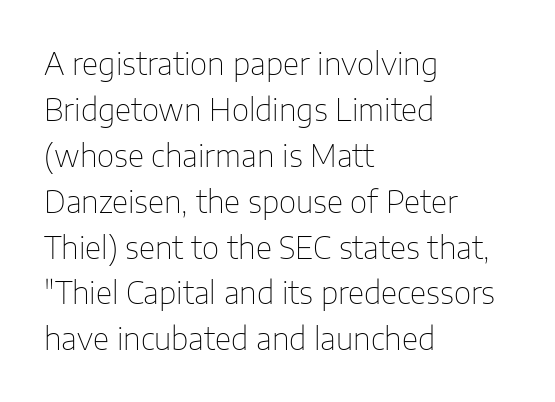
{"serif": "no", "italic": "no", "bold": "no", "weight": "thin", "width": "normal", "stroke_contrast": "low", "x_height": "medium", "monospaced": "no", "underline": "no", "align": "left", "line_spacing": "normal", "line_spacing_ratio": 1.53, "letter_spacing": "normal", "letter_spacing_em": 0.0, "glyph_px": 30}
